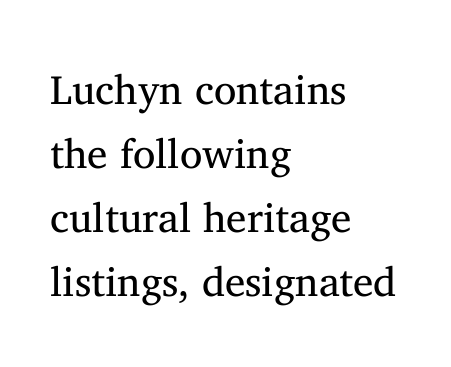
The image shows 41 px regular-weight serif type, upright; set left-aligned, normal line spacing (1.56x), normal letter spacing, not underlined; medium stroke contrast and a medium x-height.
